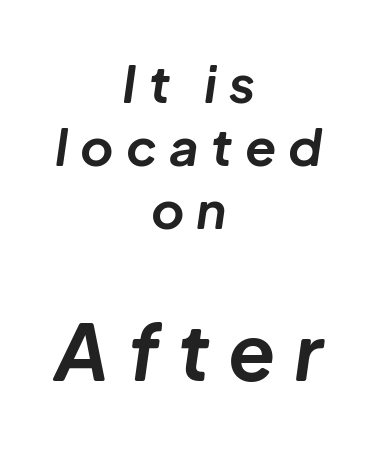
The image shows 77 px bold type, italic (leaning right); set centered, line spacing 1.24x, unusually wide letter spacing (+0.24 em), not underlined; the second (bottom) block is 1.51x larger; low stroke contrast and a medium x-height.
